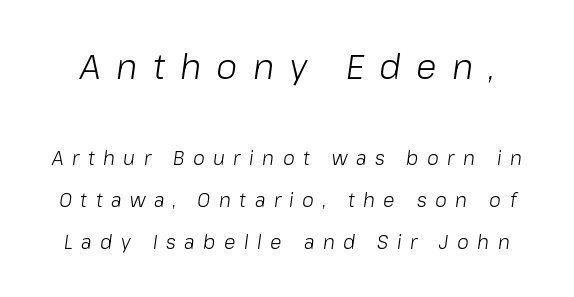
Q: Is the text bold? A: No.
Q: Is the text italic (slanted)? A: Yes, it leans right by about 8 degrees.
Q: Is the text underlined? A: No.
Q: Is the spacing between letters normal or unusually wide? A: Unusually wide.
Q: Is the spacing between lines tight, normal or loose? A: Loose.
Q: Which block of text is set in a larger size, the first (top) or the second (bottom)? A: The first (top) one.
Q: Width (condensed, normal, or wide)? A: Normal.
Q: Stroke contrast? A: Low.
Q: x-height? A: Medium.
Q: Monospaced? A: No.
